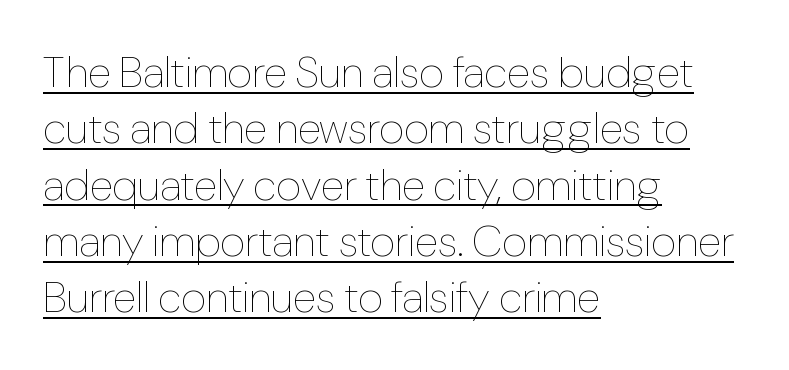
The image shows 44 px thin, condensed type, upright; set left-aligned, normal line spacing (1.28x), normal letter spacing, underlined; low stroke contrast and a medium x-height.
